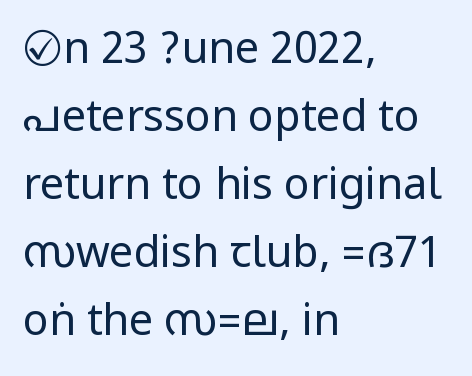
{"serif": "no", "italic": "no", "bold": "no", "weight": "regular", "width": "condensed", "stroke_contrast": "low", "underline": "no", "align": "left", "line_spacing": "normal", "line_spacing_ratio": 1.58, "letter_spacing": "normal", "letter_spacing_em": 0.0, "glyph_px": 43}
